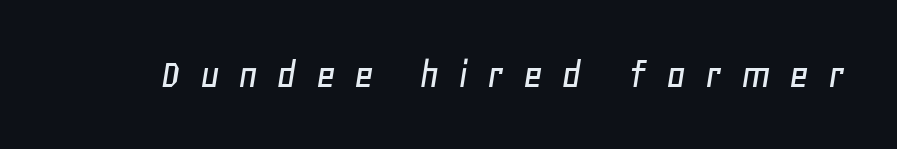
The image shows 43 px text type, italic (leaning right); set unusually wide letter spacing (+0.43 em), not underlined; low stroke contrast and a large x-height.
